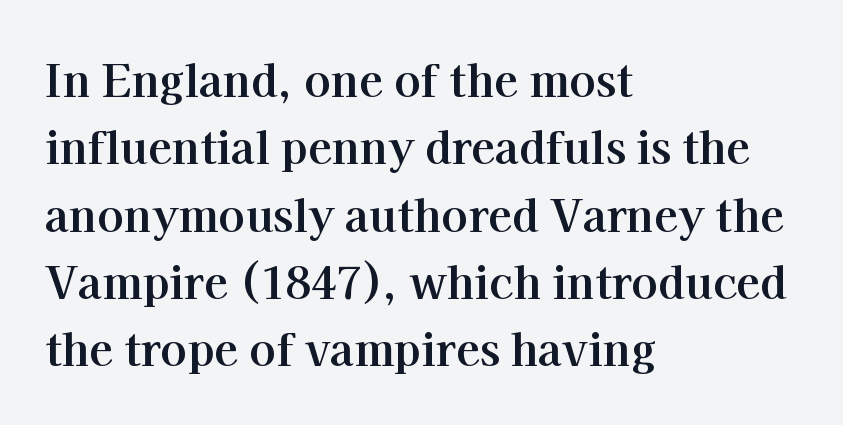
When letters stand straight like this, we call the style roman or upright. Serif or sans? Serif — the stroke terminals have little feet. No extra tracking has been applied to these lines. Do the characters align in a grid? No, the font is proportional. Just letters on the line, the space beneath them empty.
